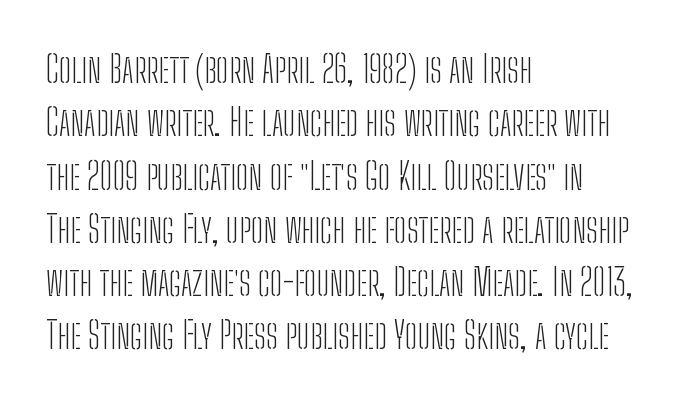
{"serif": "no", "italic": "no", "bold": "no", "weight": "light", "width": "condensed", "stroke_contrast": "low", "x_height": "medium", "monospaced": "no", "underline": "no", "align": "left", "line_spacing": "normal", "line_spacing_ratio": 1.44, "letter_spacing": "normal", "letter_spacing_em": 0.0, "glyph_px": 37}
